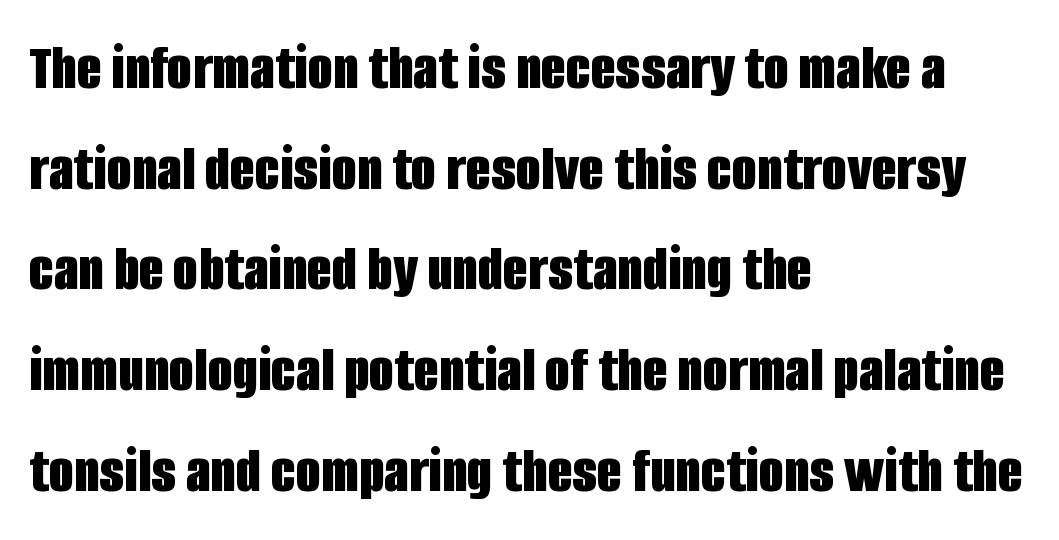
Note the varied advance widths — an 'i' is clearly narrower than an 'm'. This rendering employs a face without finishing strokes, i.e., a sans-serif. There is no visible air inserted between adjacent glyphs. These lines carry a lot of weight — the face is fully bold. No italicization has been applied; the sample stays upright.
